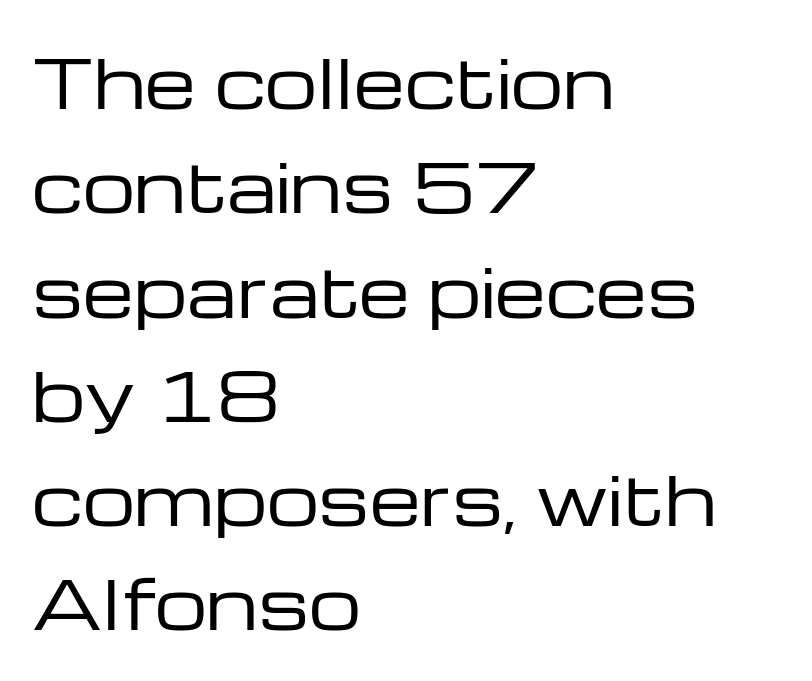
The image shows 66 px regular-weight, wide sans-serif type, upright; set left-aligned, normal line spacing (1.58x), normal letter spacing, not underlined; low stroke contrast and a medium x-height.
